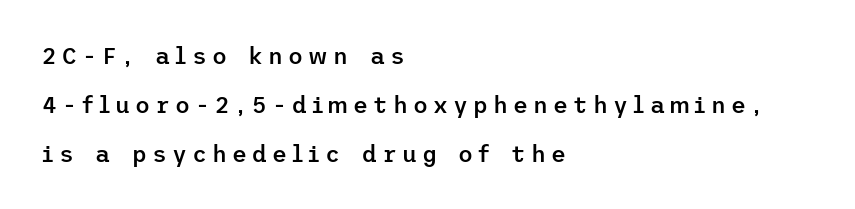
{"italic": "no", "bold": "semi", "underline": "no", "align": "left", "line_spacing": "loose", "line_spacing_ratio": 2.13, "letter_spacing": "wide", "letter_spacing_em": 0.22, "glyph_px": 23}
